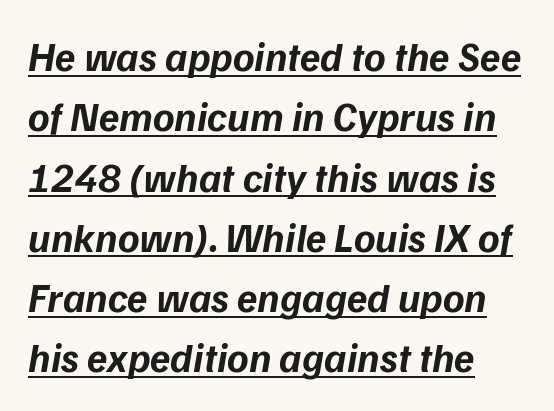
{"serif": "no", "bold": "yes", "weight": "bold", "width": "normal", "stroke_contrast": "low", "x_height": "medium", "monospaced": "no", "underline": "yes", "align": "left", "line_spacing": "normal", "line_spacing_ratio": 1.47, "letter_spacing": "normal", "letter_spacing_em": 0.0, "glyph_px": 41}
